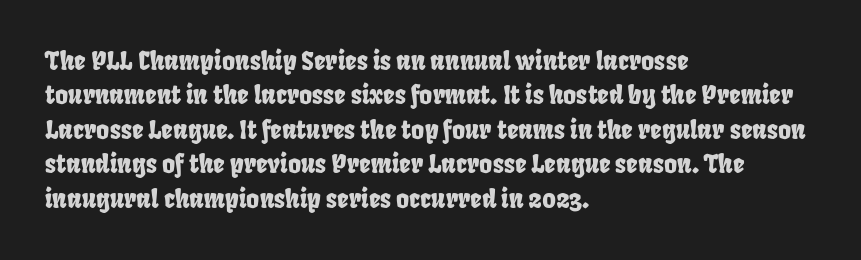
{"underline": "no", "align": "left", "line_spacing": "normal", "line_spacing_ratio": 1.38, "letter_spacing": "normal", "letter_spacing_em": 0.0, "glyph_px": 25}
